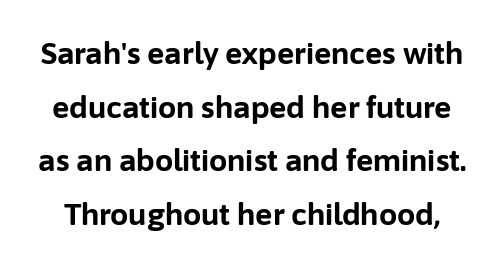
The image shows 29 px bold sans-serif type, upright; set line spacing 1.85x, normal letter spacing, not underlined; low stroke contrast and a medium x-height.
